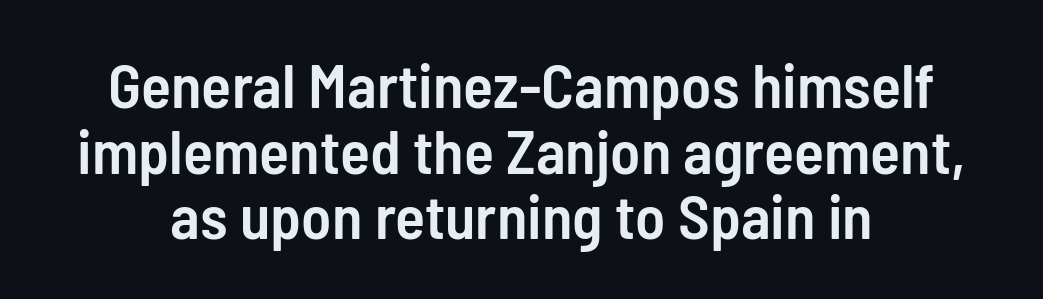
{"serif": "no", "italic": "no", "bold": "semi", "weight": "semibold", "width": "condensed", "stroke_contrast": "low", "x_height": "medium", "monospaced": "no", "underline": "no", "align": "center", "line_spacing": "tight", "line_spacing_ratio": 1.06, "letter_spacing": "normal", "letter_spacing_em": 0.0, "glyph_px": 62}
